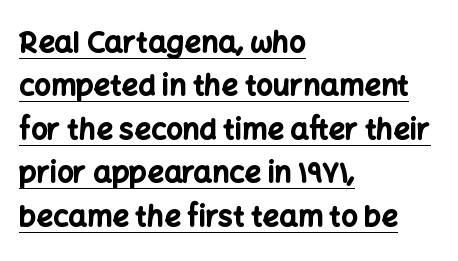
A baseline rule has been typeset under these characters. Typographically, this falls in the sans-serif category. Default kerning and tracking; the words read as compact shapes. Horizontal bands of white between lines are of average thickness. Thick stems and heavy bowls — unmistakably bold.
